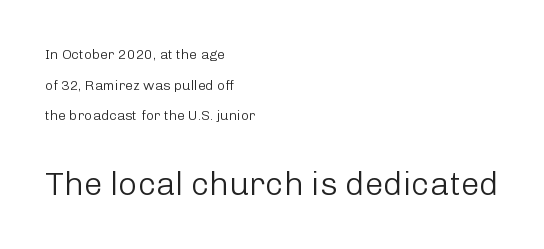
The image shows 33 px light sans-serif type, upright; set left-aligned, loose line spacing (2.18x), normal letter spacing, not underlined; the second (bottom) block is 2.36x larger; low stroke contrast and a medium x-height.
